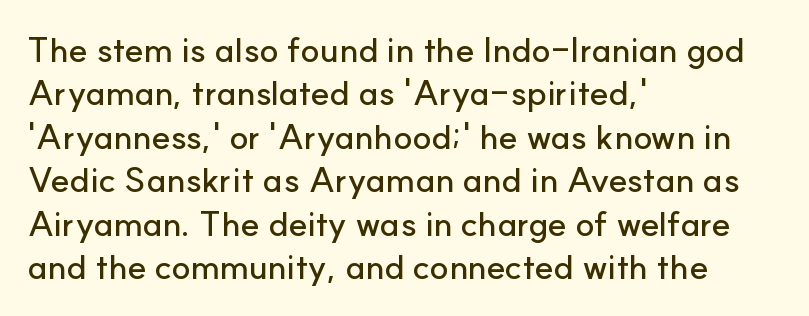
Q: Is the text italic (slanted)? A: No, it is upright.
Q: Is the typeface a serif or a sans-serif typeface? A: Sans-serif.
Q: Is the text underlined? A: No.
Q: How is the paragraph aligned? A: Left-aligned.
Q: Is the spacing between letters normal or unusually wide? A: Normal.
Q: Width (condensed, normal, or wide)? A: Normal.
Q: Stroke contrast? A: Low.
Q: x-height? A: Small.
Q: Monospaced? A: No.
